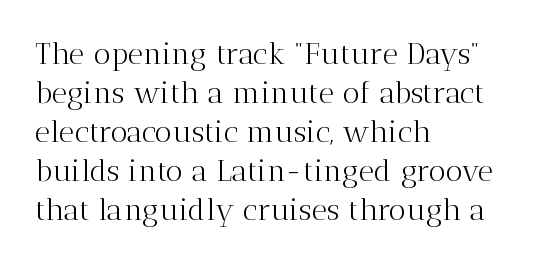
Posture: vertical. A clean baseline with only descenders dipping below it. Compared with a centered layout, this one pins lines to the left instead. Nobody touched the tracking dial on this one. A quiet, ordinary-to-light weight characterises the typeface.
